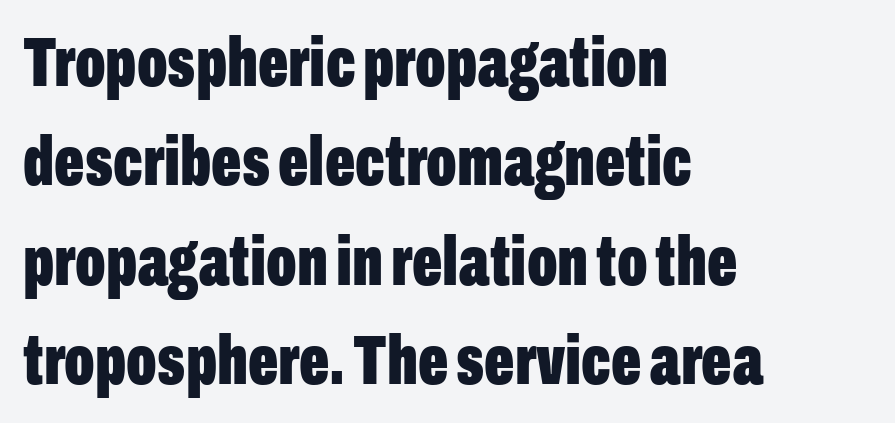
Chunky letters — that's bold for sure. Does the copy run flush right? No — it runs flush left. This sample has the flowing, uneven cadence of proportional lettering. Check the space under the baseline: it is left empty. To sum up the face: it is a sans, with no serifs.
